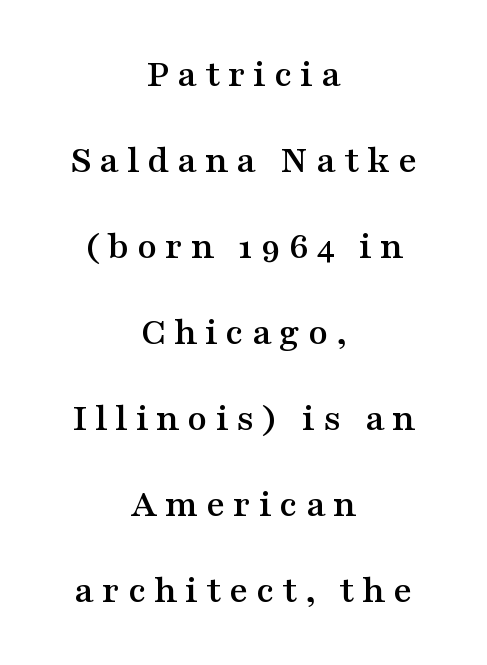
{"serif": "yes", "italic": "no", "width": "wide", "stroke_contrast": "medium", "x_height": "medium", "monospaced": "no", "underline": "no", "align": "center", "line_spacing": "loose", "line_spacing_ratio": 2.15, "letter_spacing": "wide", "letter_spacing_em": 0.2, "glyph_px": 40}
